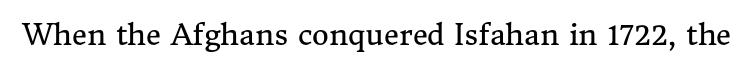
{"serif": "yes", "italic": "no", "bold": "no", "weight": "regular", "width": "normal", "stroke_contrast": "medium", "x_height": "medium", "monospaced": "no", "underline": "no", "letter_spacing": "normal", "letter_spacing_em": 0.0, "glyph_px": 29}
